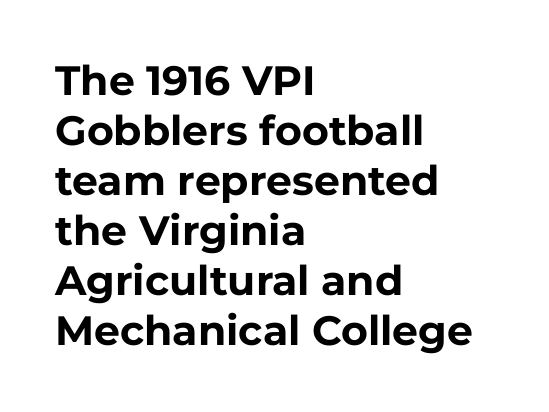
{"serif": "no", "italic": "no", "bold": "yes", "weight": "bold", "width": "normal", "stroke_contrast": "low", "x_height": "medium", "monospaced": "no", "underline": "no", "align": "left", "line_spacing_ratio": 1.22, "letter_spacing": "normal", "letter_spacing_em": 0.0, "glyph_px": 41}
